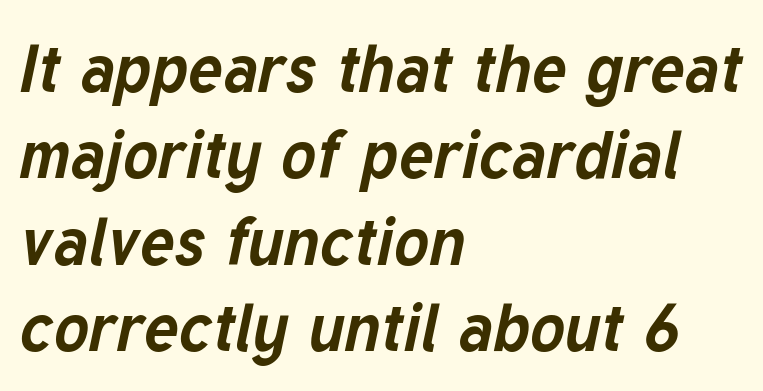
Line spacing here is normal. A bare baseline throughout the passage. How are the letters spaced? Ordinarily, with no added tracking. Compared with an ordinary text face, these strokes are far heavier — a full bold.
